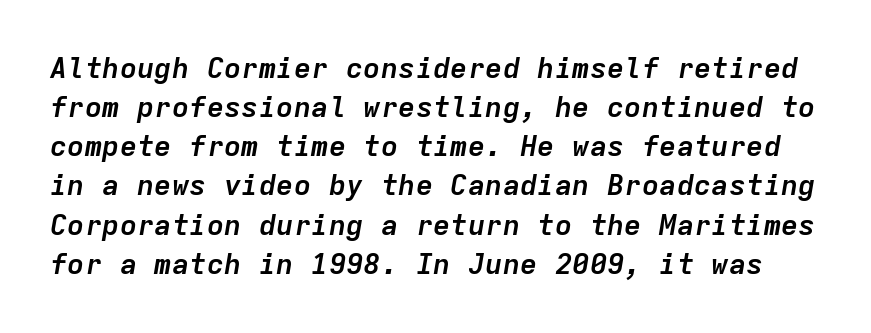
Q: Is the text bold? A: Yes.
Q: Is the text italic (slanted)? A: Yes, it leans right by about 9 degrees.
Q: Is the text underlined? A: No.
Q: Is the spacing between letters normal or unusually wide? A: Normal.
Q: Is the spacing between lines tight, normal or loose? A: Normal.
Q: Width (condensed, normal, or wide)? A: Normal.
Q: Stroke contrast? A: Low.
Q: x-height? A: Medium.
Q: Monospaced? A: Yes.
